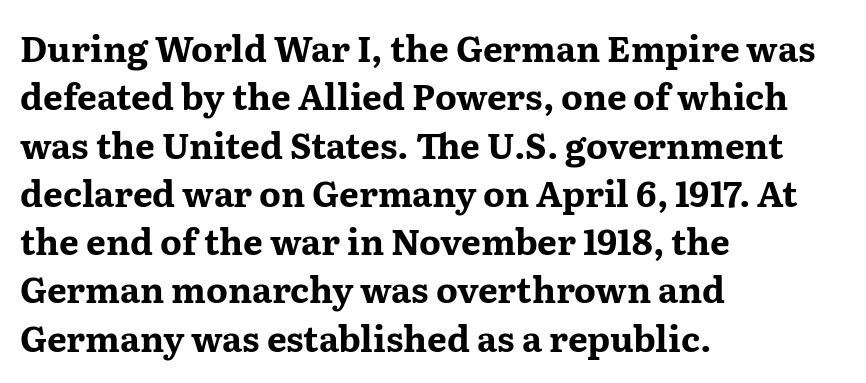
{"serif": "yes", "italic": "no", "bold": "yes", "weight": "bold", "width": "wide", "stroke_contrast": "medium", "x_height": "medium", "monospaced": "no", "underline": "no", "align": "left", "line_spacing": "normal", "line_spacing_ratio": 1.38, "letter_spacing": "normal", "letter_spacing_em": 0.0, "glyph_px": 35}
